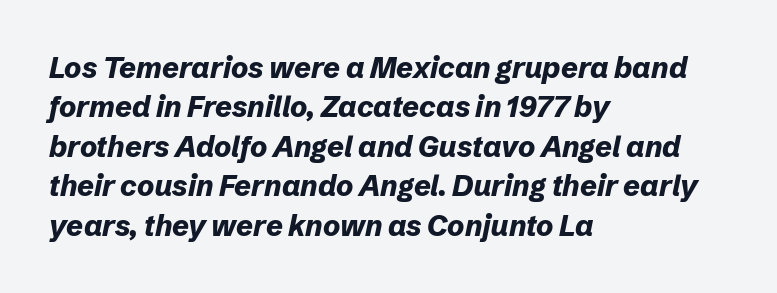
The image shows 29 px bold type, italic (leaning right); set left-aligned, normal line spacing (1.36x), normal letter spacing, not underlined; low stroke contrast and a medium x-height.
